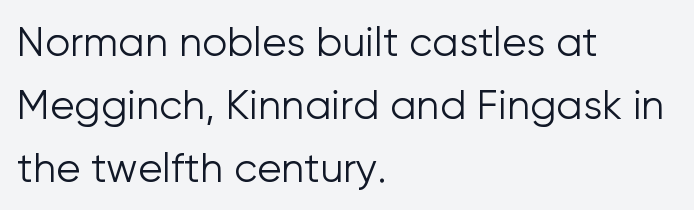
Q: Is the text bold? A: No.
Q: Is the text italic (slanted)? A: No, it is upright.
Q: Is the typeface a serif or a sans-serif typeface? A: Sans-serif.
Q: Is the text underlined? A: No.
Q: How is the paragraph aligned? A: Left-aligned.
Q: Is the spacing between letters normal or unusually wide? A: Normal.
Q: Is the spacing between lines tight, normal or loose? A: Normal.
Q: Width (condensed, normal, or wide)? A: Normal.
Q: Stroke contrast? A: Low.
Q: x-height? A: Medium.
Q: Monospaced? A: No.
